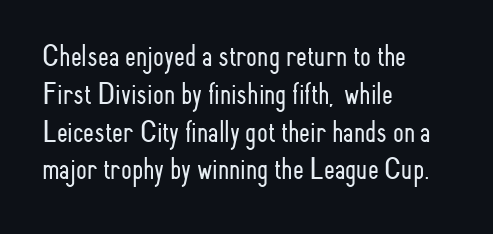
The image shows 31 px light, condensed sans-serif type, upright; set left-aligned, line spacing 1.22x, normal letter spacing, not underlined; low stroke contrast and a small x-height.
